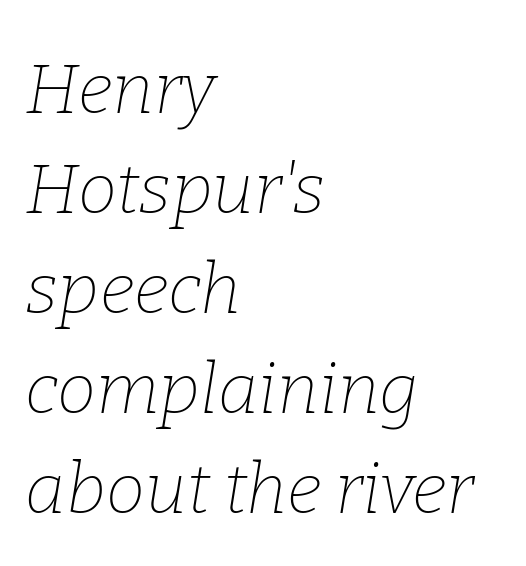
The image shows 70 px thin serif type, italic (leaning right); set left-aligned, normal line spacing (1.43x), normal letter spacing, not underlined; low stroke contrast and a medium x-height.
